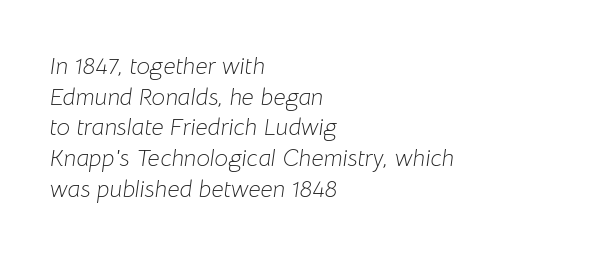
The image shows 24 px text type, italic (leaning right); set left-aligned, normal line spacing (1.28x), normal letter spacing, not underlined.
